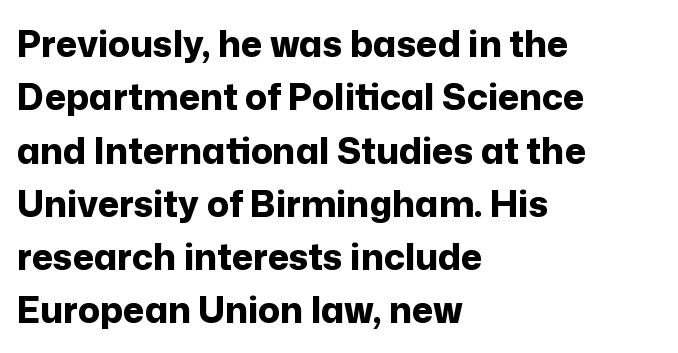
{"serif": "no", "italic": "no", "bold": "yes", "weight": "bold", "width": "normal", "stroke_contrast": "low", "x_height": "medium", "monospaced": "no", "underline": "no", "align": "left", "line_spacing": "normal", "line_spacing_ratio": 1.48, "letter_spacing": "normal", "letter_spacing_em": 0.0, "glyph_px": 36}
